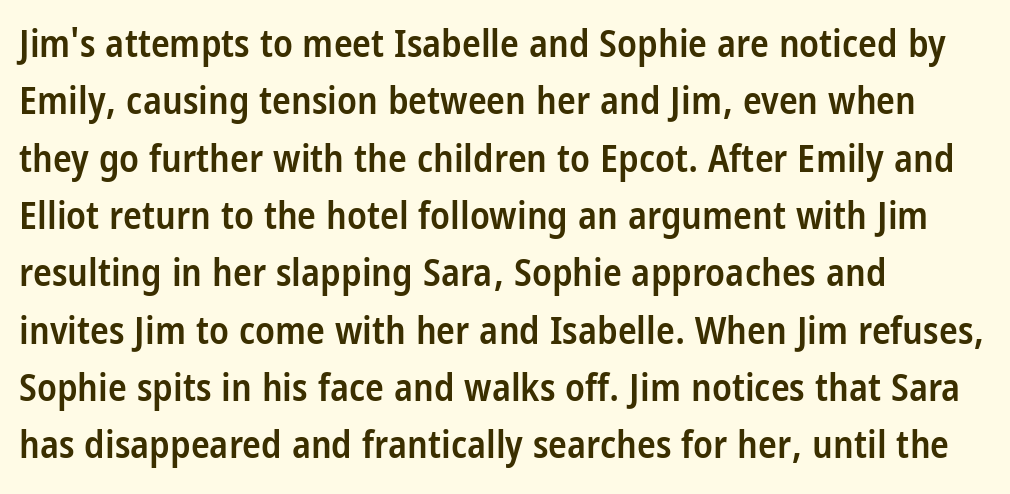
The image shows 39 px semibold, condensed sans-serif type, upright; set left-aligned, normal line spacing (1.47x), normal letter spacing, not underlined; low stroke contrast and a large x-height.
